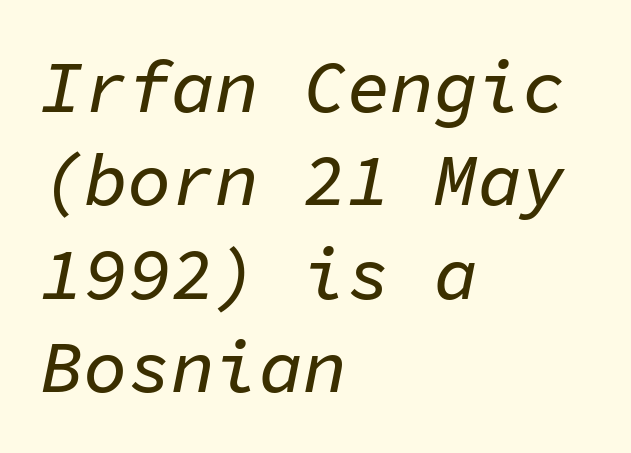
Q: Is the text italic (slanted)? A: Yes, it leans right by about 11 degrees.
Q: Is the text underlined? A: No.
Q: How is the paragraph aligned? A: Left-aligned.
Q: Is the spacing between letters normal or unusually wide? A: Normal.
Q: Is the spacing between lines tight, normal or loose? A: Normal.
Q: Width (condensed, normal, or wide)? A: Normal.
Q: Stroke contrast? A: Low.
Q: x-height? A: Medium.
Q: Monospaced? A: Yes.
